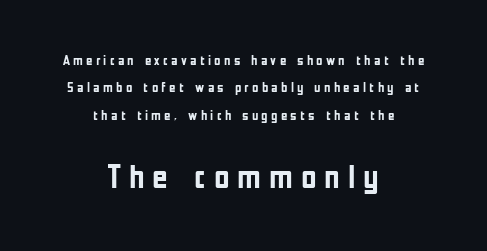
The image shows 34 px semibold, condensed sans-serif type, upright; set centered, loose line spacing (1.95x), unusually wide letter spacing (+0.23 em), not underlined; the second (bottom) block is 2.43x larger; low stroke contrast and a medium x-height.
